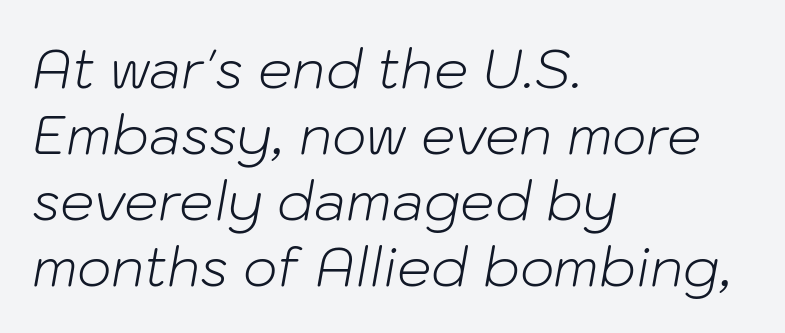
Is the stroke heavy? The answer is a plain regular-or-lighter. Character widths vary here, with narrow letters taking less room than wide ones. Nobody touched the tracking dial on this one. Short and long lines alike share a common starting point at left. Descenders are the only things crossing below the line.
